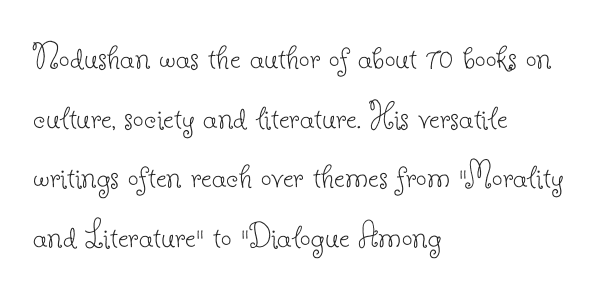
{"serif": "yes", "italic": "no", "bold": "no", "weight": "thin", "width": "normal", "stroke_contrast": "low", "x_height": "small", "monospaced": "no", "underline": "no", "align": "left", "line_spacing": "normal", "line_spacing_ratio": 1.57, "letter_spacing": "normal", "letter_spacing_em": 0.0, "glyph_px": 38}
